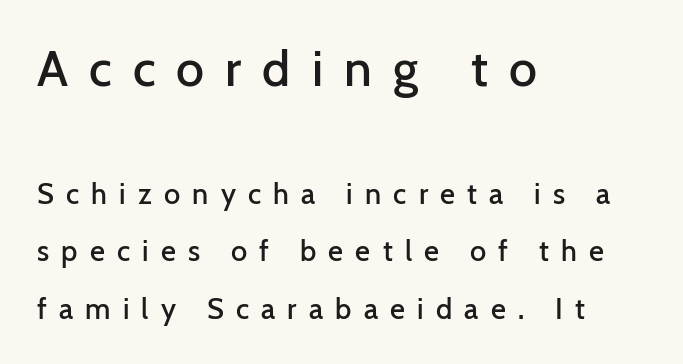
The image shows 50 px semibold sans-serif type, upright; set left-aligned, loose line spacing (1.98x), unusually wide letter spacing (+0.42 em), not underlined; the first (top) block is 1.72x larger; low stroke contrast and a medium x-height.
